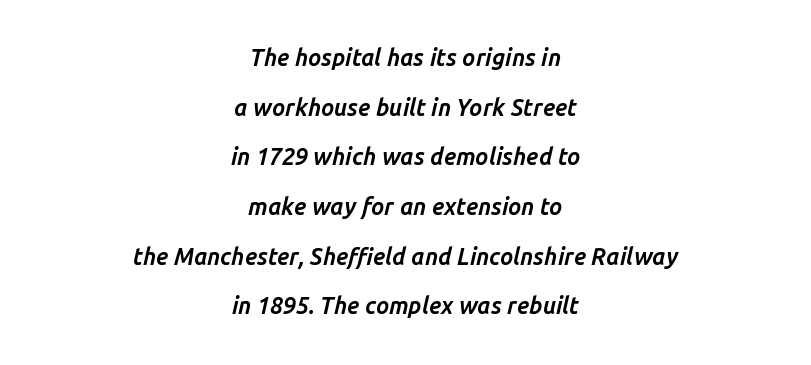
Q: Is the text bold? A: Yes.
Q: Is the text italic (slanted)? A: Yes, it leans right by about 14 degrees.
Q: Is the text underlined? A: No.
Q: How is the paragraph aligned? A: Centered.
Q: Is the spacing between letters normal or unusually wide? A: Normal.
Q: Is the spacing between lines tight, normal or loose? A: Loose.
